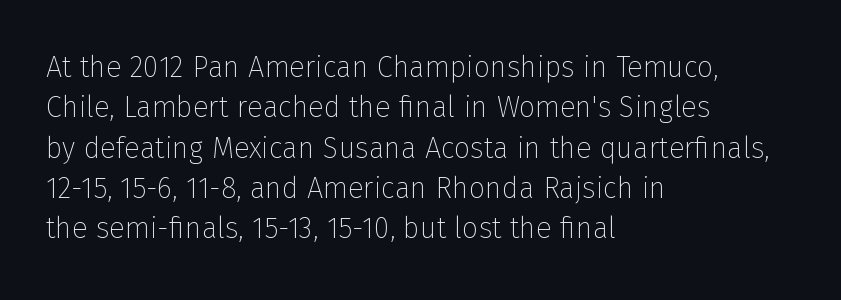
Summary of vertical rhythm: regular, with standard interline spacing. Words float on clear page, feet unadorned. Style check: upright. Between one letter and the next there's only the usual sliver of space.
